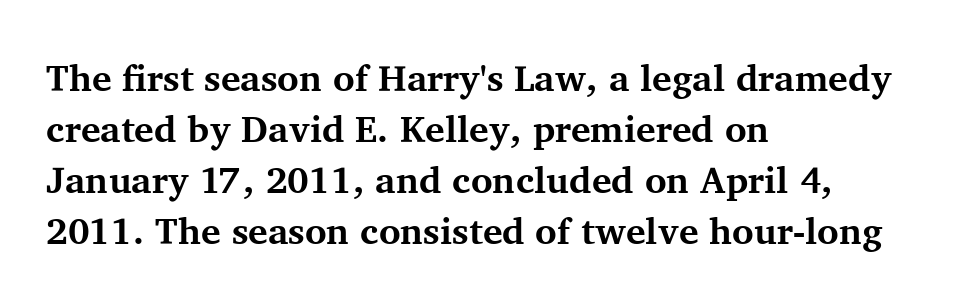
Character widths vary here, with narrow letters taking less room than wide ones. A serif font was chosen for this passage. Bold? Absolutely — the strokes are thick and heavy. Nothing unusual about the tracking: characters are spaced as the font intends. Layout note: lines flush left.
